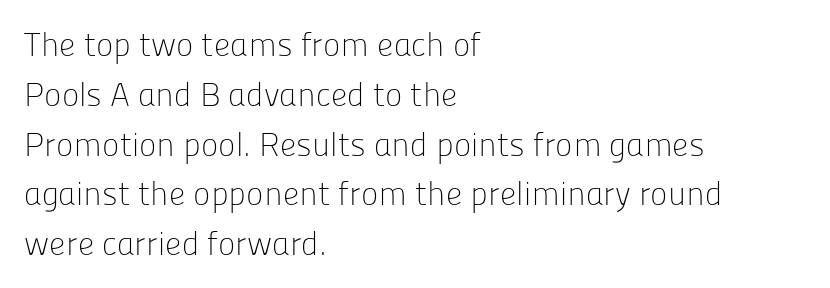
The image shows 33 px light sans-serif type, upright; set left-aligned, normal line spacing (1.51x), normal letter spacing, not underlined; low stroke contrast and a medium x-height.
